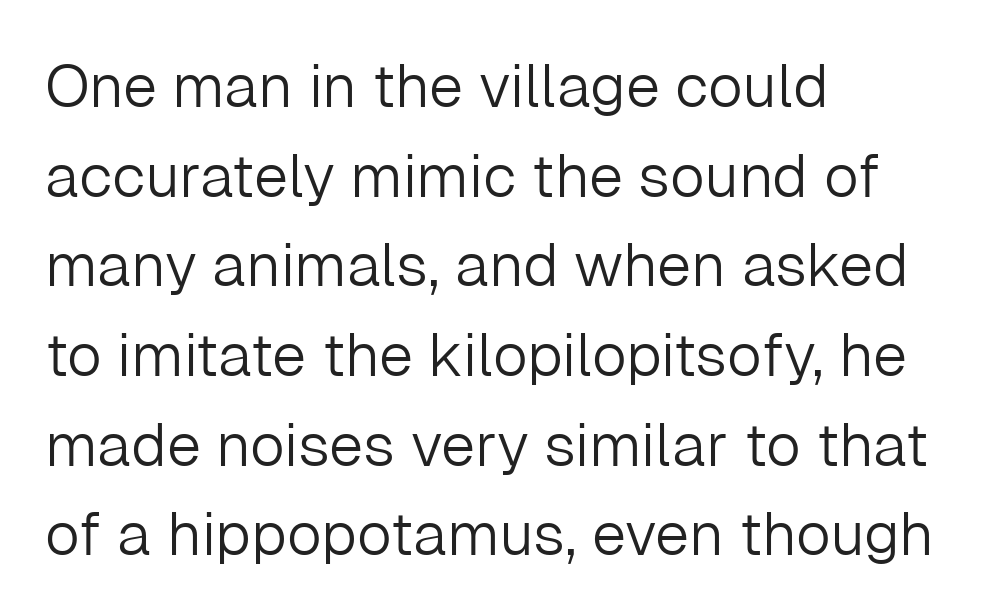
{"serif": "no", "italic": "no", "bold": "no", "weight": "light", "width": "normal", "stroke_contrast": "low", "x_height": "medium", "monospaced": "no", "underline": "no", "align": "left", "line_spacing": "normal", "line_spacing_ratio": 1.47, "letter_spacing": "normal", "letter_spacing_em": 0.0, "glyph_px": 61}
